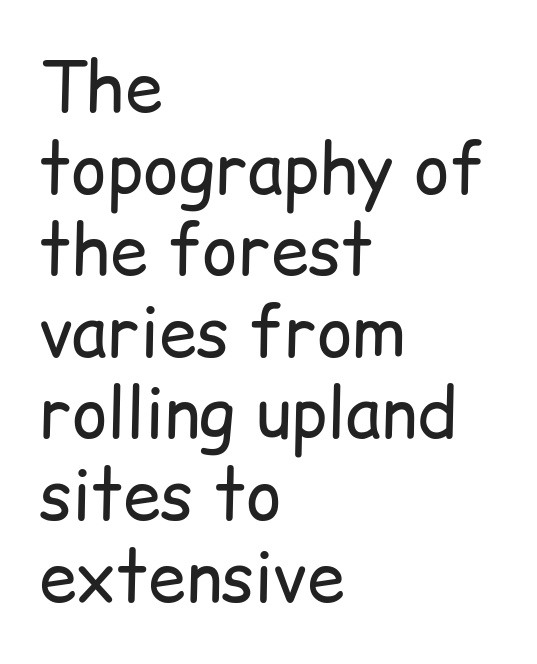
{"serif": "no", "italic": "no", "bold": "no", "weight": "regular", "width": "normal", "stroke_contrast": "low", "x_height": "medium", "monospaced": "no", "underline": "no", "align": "left", "line_spacing_ratio": 1.2, "letter_spacing": "normal", "letter_spacing_em": 0.0, "glyph_px": 68}
